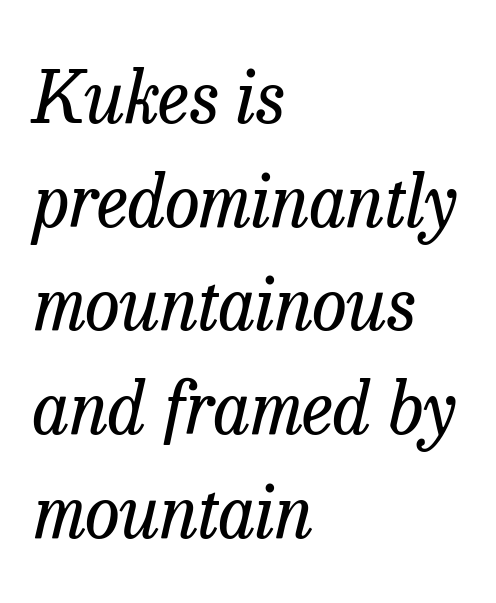
The image shows 71 px regular-weight serif type, italic (leaning right); set left-aligned, normal line spacing (1.46x), normal letter spacing, not underlined; low stroke contrast and a medium x-height.
